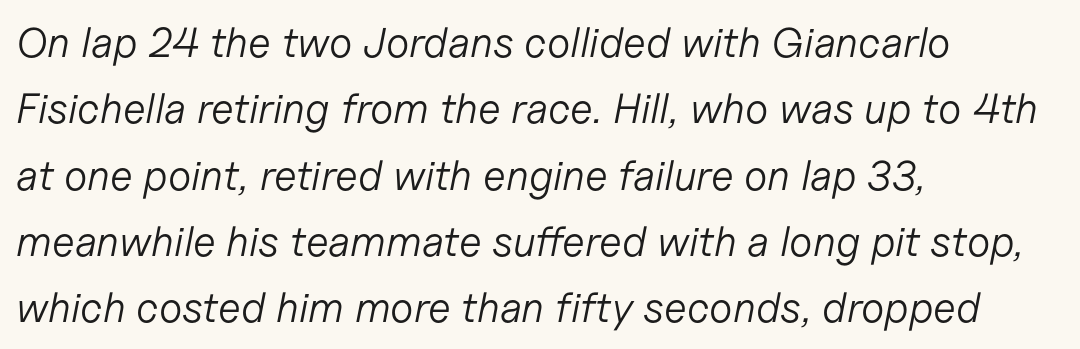
The image shows 42 px light type, italic (leaning right); set left-aligned, normal line spacing (1.58x), normal letter spacing, not underlined; low stroke contrast and a medium x-height.
